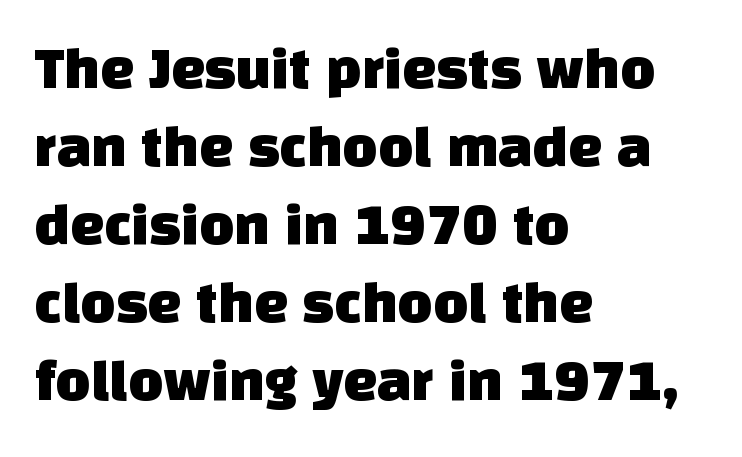
Do the characters align in a grid? No, the font is proportional. Leftover space on each line is placed entirely after the last word. Honestly, there is no underline to notice here at all. Letter spacing: default. To sum up the face: it is a sans, with no serifs.
